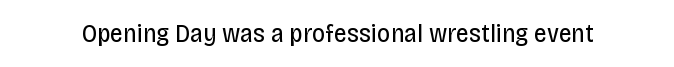
Q: Is the text bold? A: No.
Q: Is the text italic (slanted)? A: No, it is upright.
Q: Is the text underlined? A: No.
Q: Is the spacing between letters normal or unusually wide? A: Normal.
